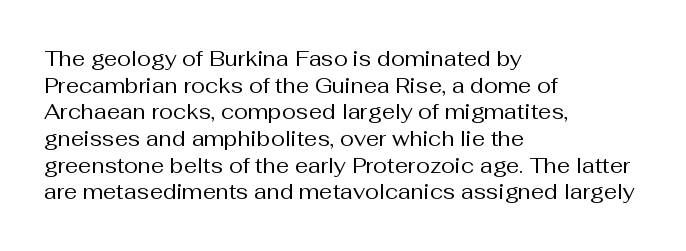
The image shows 21 px text type, upright; set left-aligned, normal line spacing (1.27x), normal letter spacing, not underlined.
